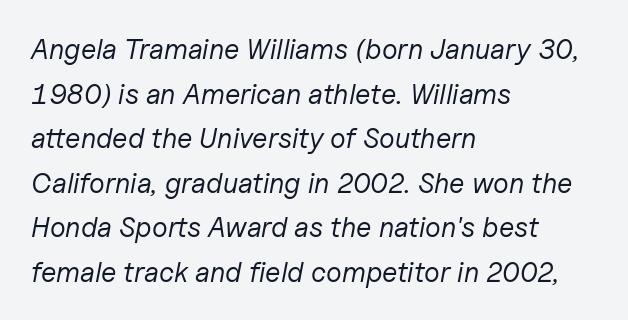
The paragraph shown leans on its left margin. The line-height multiplier appears to be the usual default. A bare baseline throughout the passage. Note the varied advance widths — an 'i' is clearly narrower than an 'm'. Style check: oblique. The weight would be labelled regular, book, light, or lighter still.
